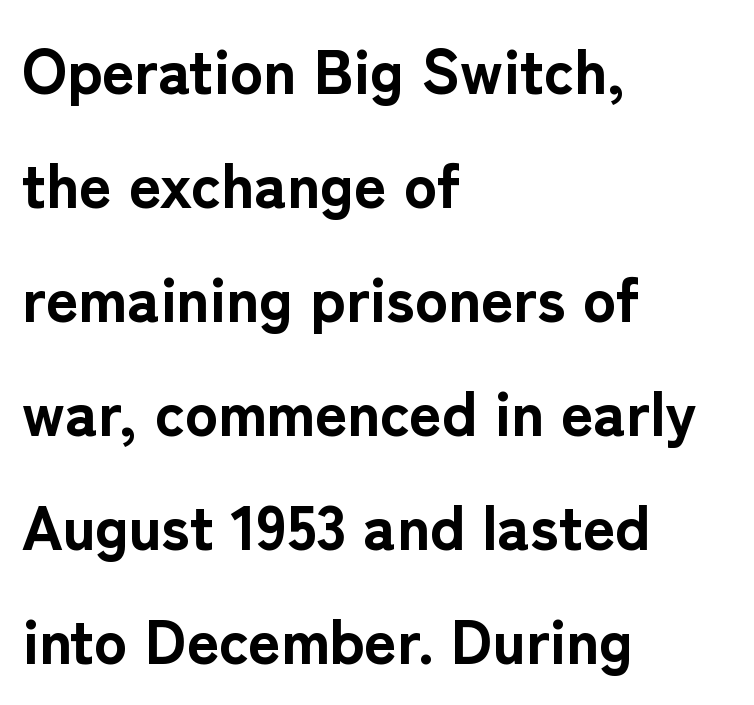
Q: Is the text bold? A: Yes.
Q: Is the text italic (slanted)? A: No, it is upright.
Q: Is the typeface a serif or a sans-serif typeface? A: Sans-serif.
Q: Is the text underlined? A: No.
Q: How is the paragraph aligned? A: Left-aligned.
Q: Is the spacing between letters normal or unusually wide? A: Normal.
Q: Width (condensed, normal, or wide)? A: Normal.
Q: Stroke contrast? A: Low.
Q: x-height? A: Medium.
Q: Monospaced? A: No.
